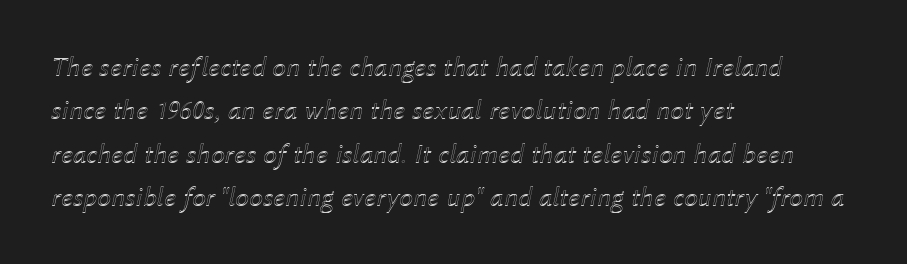
The image shows 28 px text type, italic (leaning right); set left-aligned, normal line spacing (1.55x), normal letter spacing, not underlined; a medium x-height.
